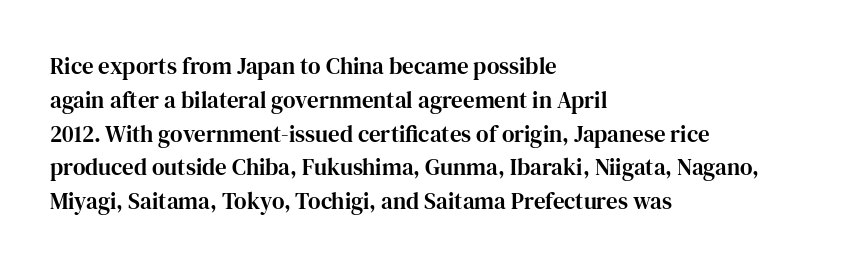
{"italic": "no", "underline": "no", "align": "left", "line_spacing": "normal", "line_spacing_ratio": 1.47, "letter_spacing": "normal", "letter_spacing_em": 0.0, "glyph_px": 23}
